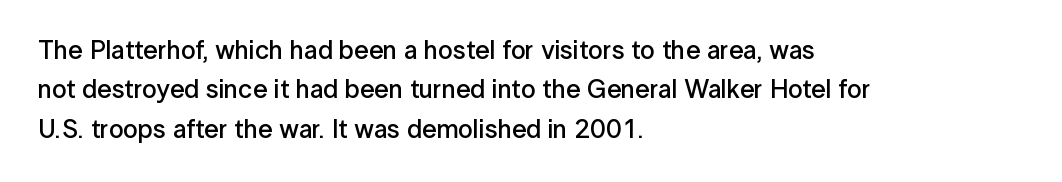
Q: Is the text bold? A: Semi-bold.
Q: Is the text italic (slanted)? A: No, it is upright.
Q: Is the text underlined? A: No.
Q: How is the paragraph aligned? A: Left-aligned.
Q: Is the spacing between letters normal or unusually wide? A: Normal.
Q: Is the spacing between lines tight, normal or loose? A: Normal.
